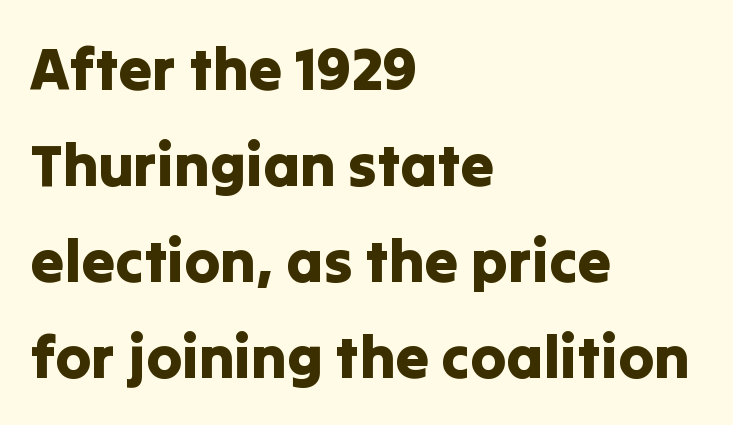
Characters remain perfectly vertical along every line. The strip under each line holds only bare page. Students, note that the glyphs here touch the page at normal intervals. The compositor pushed each line to the left boundary.
